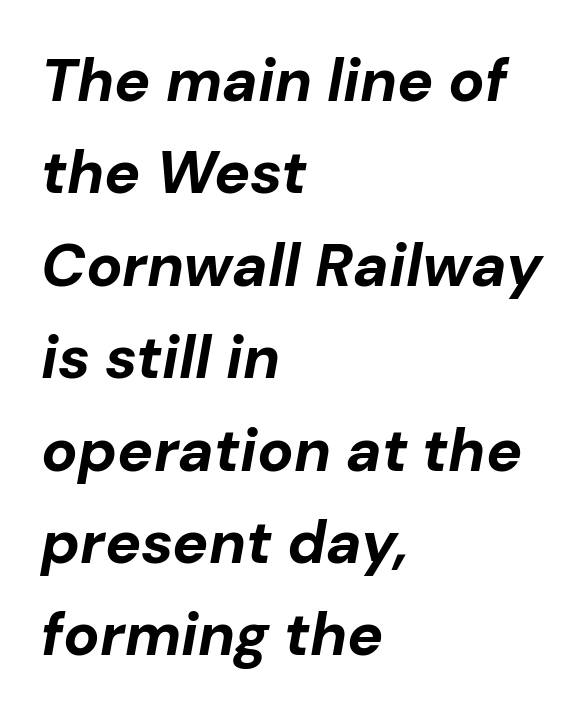
The image shows 60 px bold type, italic (leaning right); set left-aligned, normal line spacing (1.54x), normal letter spacing, not underlined; low stroke contrast and a medium x-height.
